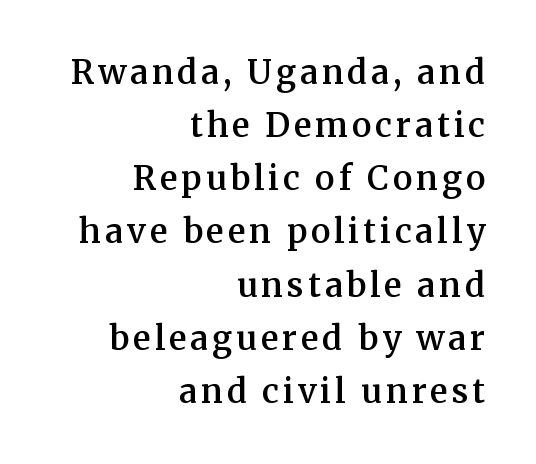
The image shows 33 px semibold serif type, upright; set right-aligned, normal line spacing (1.61x), not underlined; medium stroke contrast and a medium x-height.
